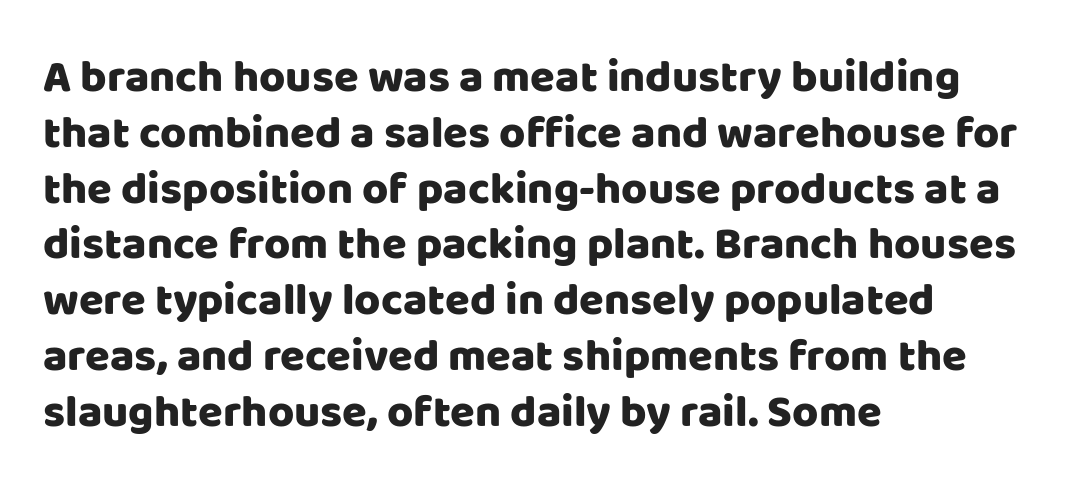
Q: Is the text italic (slanted)? A: No, it is upright.
Q: Is the typeface a serif or a sans-serif typeface? A: Sans-serif.
Q: Is the text underlined? A: No.
Q: How is the paragraph aligned? A: Left-aligned.
Q: Is the spacing between letters normal or unusually wide? A: Normal.
Q: Width (condensed, normal, or wide)? A: Normal.
Q: Stroke contrast? A: Low.
Q: x-height? A: Large.
Q: Monospaced? A: No.
